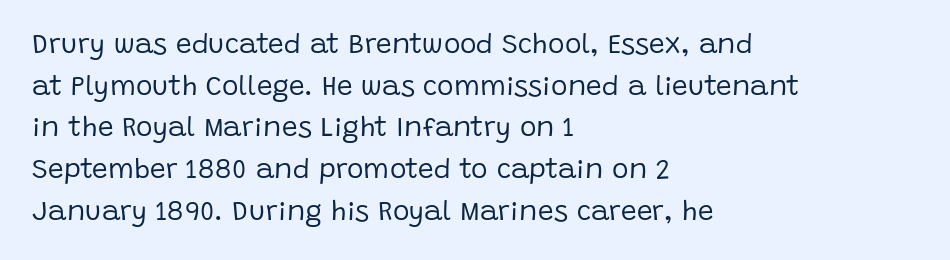
Left-aligned paragraph, ragged on the right. A roman cut, with each character standing at attention. Heaviness? Minimal to ordinary, like unemphasized prose. A sans-serif font was chosen for this passage. Quick note: underline off. Does the leading feel generous? No, just average.
